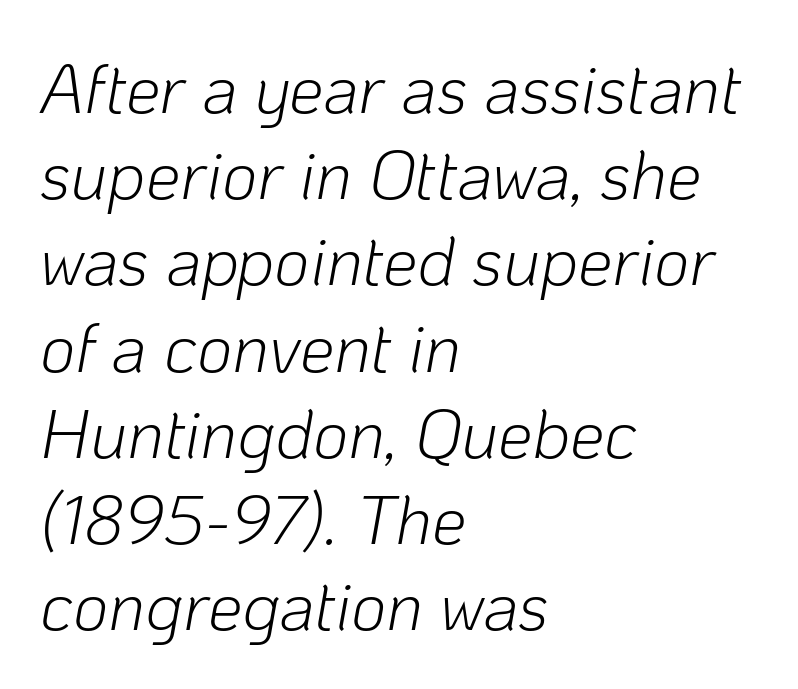
Typeset ragged right — the left edge is the straight one. The passage shown is typed in a proportional face where columns would drift. On a weight scale, this lands at 450 or below. What stands out about the letter spacing? Nothing — it is the standard amount. Baseline-to-baseline distance is the conventional proportion of letter height.
